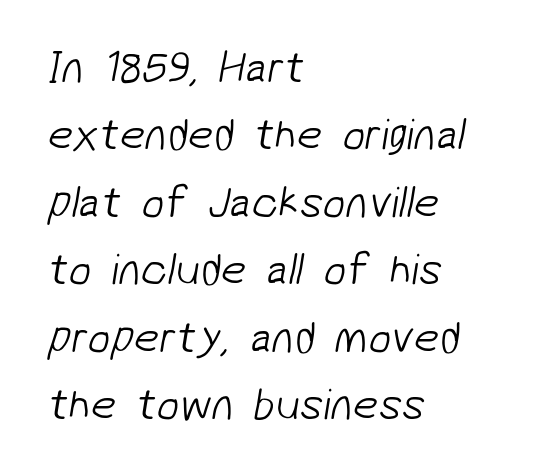
The image shows 45 px light sans-serif type; set left-aligned, normal line spacing (1.5x), normal letter spacing, not underlined; low stroke contrast and a medium x-height.
